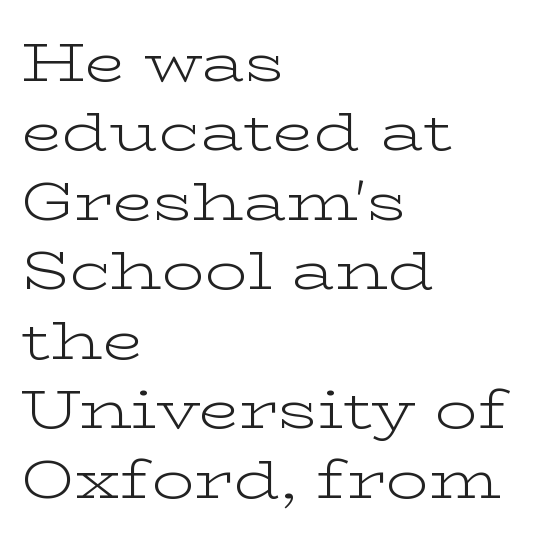
Q: Is the text bold? A: No.
Q: Is the text italic (slanted)? A: No, it is upright.
Q: Is the typeface a serif or a sans-serif typeface? A: Serif.
Q: Is the text underlined? A: No.
Q: How is the paragraph aligned? A: Left-aligned.
Q: Is the spacing between letters normal or unusually wide? A: Normal.
Q: Is the spacing between lines tight, normal or loose? A: Normal.
Q: Width (condensed, normal, or wide)? A: Wide.
Q: Stroke contrast? A: Low.
Q: x-height? A: Medium.
Q: Monospaced? A: No.
